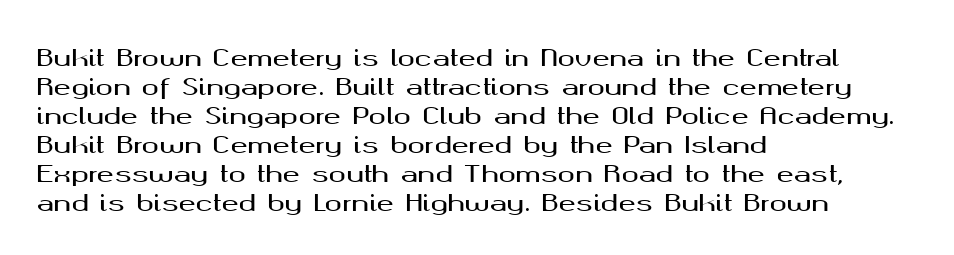
{"italic": "no", "underline": "no", "align": "left", "line_spacing": "normal", "line_spacing_ratio": 1.26, "letter_spacing": "normal", "letter_spacing_em": 0.0, "glyph_px": 23}
